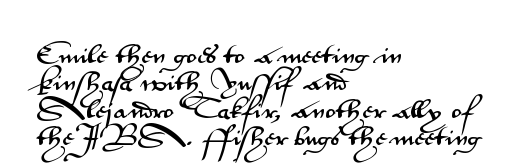
Letter spacing: default. Words float on clear page, feet unadorned. Is there much room between lines? A standard amount, neither cramped nor airy. Reading down the block, your eye returns to a fixed left position each line.
